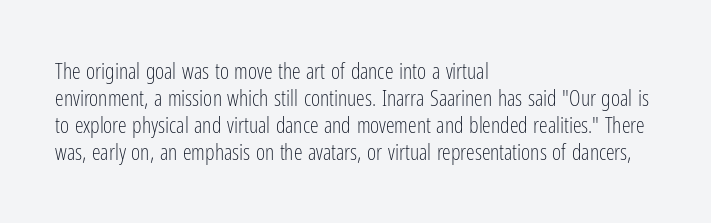
{"italic": "no", "bold": "no", "underline": "no", "align": "left", "line_spacing_ratio": 1.23, "letter_spacing": "normal", "letter_spacing_em": 0.0, "glyph_px": 22}
